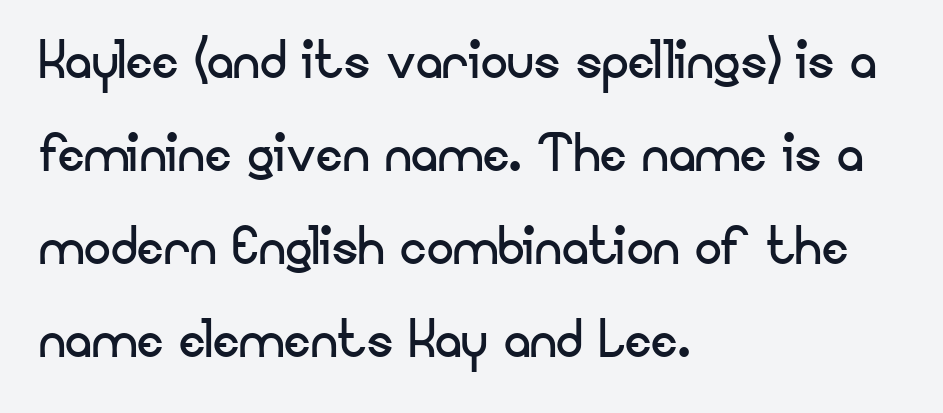
Q: Is the text bold? A: No.
Q: Is the text italic (slanted)? A: No, it is upright.
Q: Is the typeface a serif or a sans-serif typeface? A: Sans-serif.
Q: Is the text underlined? A: No.
Q: How is the paragraph aligned? A: Left-aligned.
Q: Is the spacing between letters normal or unusually wide? A: Normal.
Q: Is the spacing between lines tight, normal or loose? A: Normal.
Q: Width (condensed, normal, or wide)? A: Normal.
Q: Stroke contrast? A: Low.
Q: x-height? A: Small.
Q: Monospaced? A: No.
